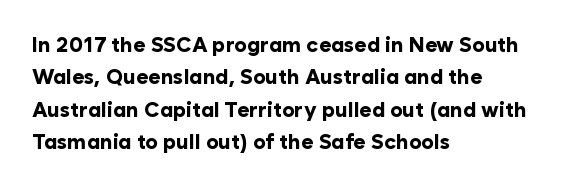
Unlike italic type, these characters show no tilt at all. Line starts are locked; line ends wander. Characters follow at the spacing the type designer built in. On the weight axis this lands at bold, roughly 700. The passage shown is not underscored anywhere.
